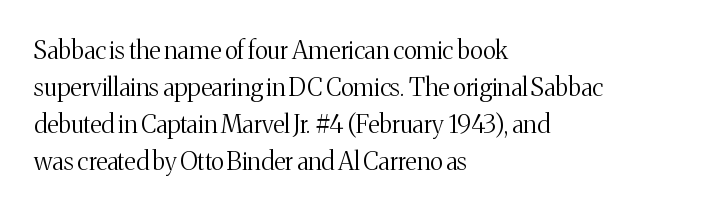
{"italic": "no", "bold": "no", "underline": "no", "align": "left", "line_spacing": "normal", "line_spacing_ratio": 1.48, "letter_spacing": "normal", "letter_spacing_em": 0.0, "glyph_px": 25}
